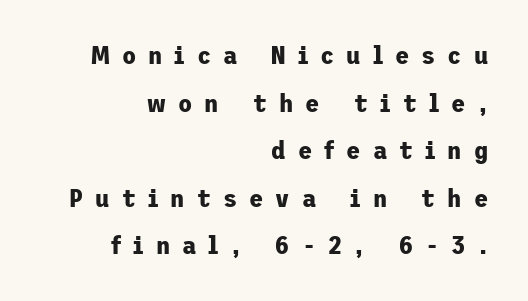
Italic: no, the glyphs are upright roman. Descenders are the only things crossing below the line. This sample is right-justified, so line beginnings fall wherever the words allow. Tracking here is generous; glyphs stand well apart from one another. Strokes here are thick enough to call this a true bold.
